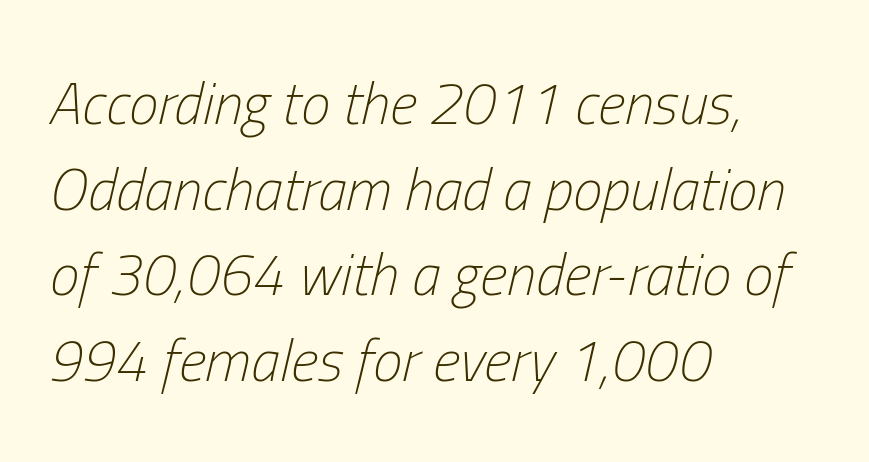
The image shows 59 px light, condensed type, italic (leaning right); set left-aligned, normal line spacing (1.45x), normal letter spacing, not underlined; low stroke contrast and a medium x-height.
